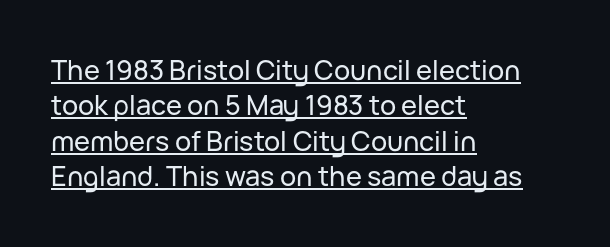
The image shows 27 px text type, upright; set left-aligned, normal line spacing (1.31x), normal letter spacing, underlined.
